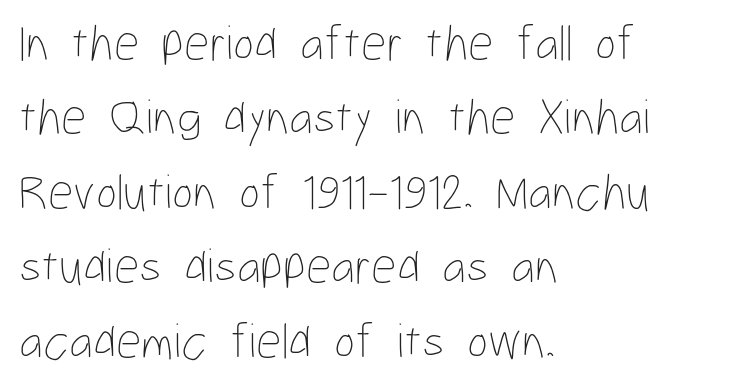
{"italic": "no", "bold": "no", "weight": "thin", "width": "condensed", "stroke_contrast": "low", "x_height": "medium", "monospaced": "no", "underline": "no", "align": "left", "line_spacing": "normal", "line_spacing_ratio": 1.49, "letter_spacing": "normal", "letter_spacing_em": 0.0, "glyph_px": 50}
